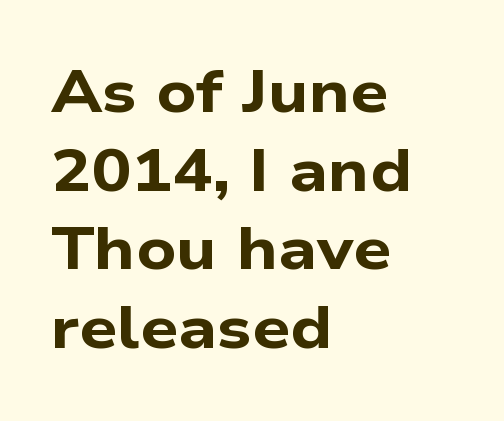
The image shows 60 px bold, wide sans-serif type; set left-aligned, normal line spacing (1.31x), normal letter spacing, not underlined; low stroke contrast and a medium x-height.
